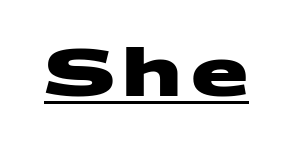
{"serif": "no", "bold": "yes", "weight": "heavy", "width": "wide", "stroke_contrast": "medium", "x_height": "large", "monospaced": "no", "underline": "yes", "glyph_px": 67}
